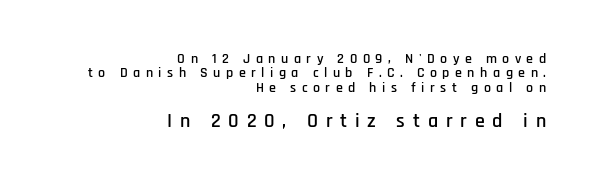
{"italic": "no", "underline": "no", "align": "right", "line_spacing": "tight", "line_spacing_ratio": 1.03, "letter_spacing": "wide", "letter_spacing_em": 0.39, "larger_block": "second", "size_ratio": 1.43, "glyph_px": 20}
